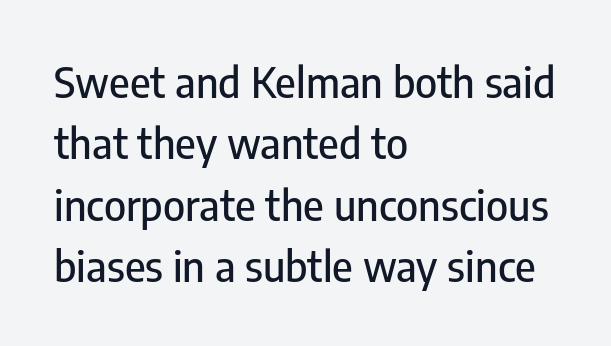
The image shows 42 px condensed sans-serif type, upright; set left-aligned, normal line spacing (1.46x), normal letter spacing, not underlined; low stroke contrast and a medium x-height.
